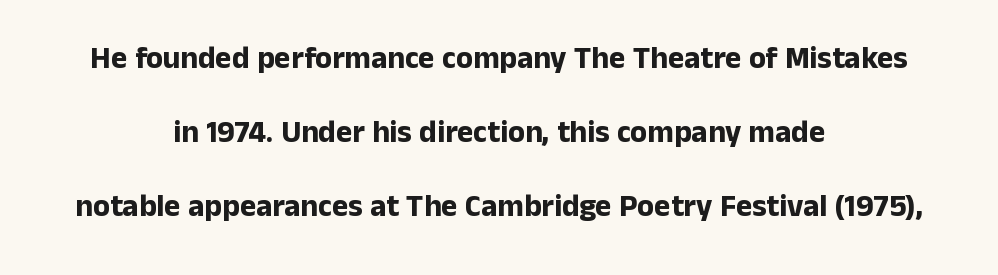
The image shows 31 px bold sans-serif type, upright; set centered, loose line spacing (2.38x), normal letter spacing, not underlined; low stroke contrast and a medium x-height.
